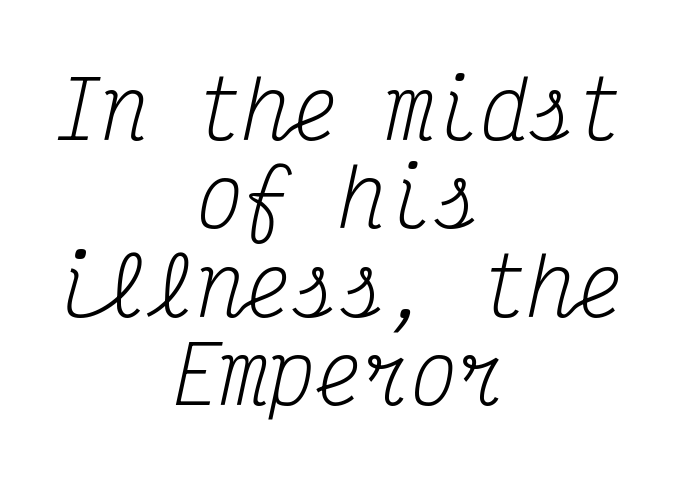
The face used here is rendered with its standard letterfit. Where is the straight margin? There isn't one; the lines are centered. On a weight scale, this lands at 450 or below. Would a proofreader flag this as italicized? Yes.
